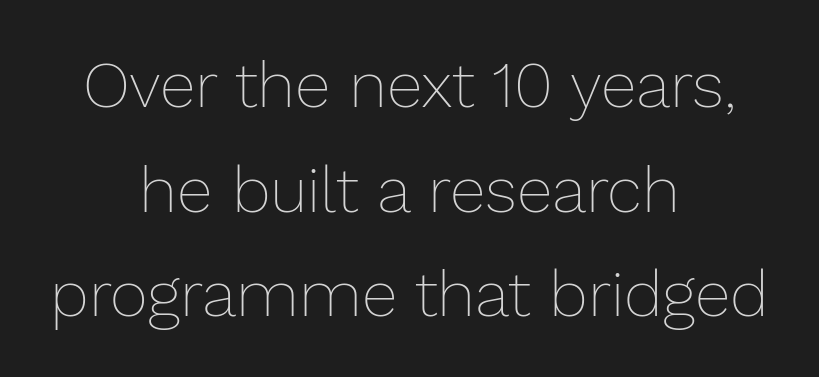
Q: Is the text bold? A: No.
Q: Is the text italic (slanted)? A: No, it is upright.
Q: Is the text underlined? A: No.
Q: How is the paragraph aligned? A: Centered.
Q: Is the spacing between letters normal or unusually wide? A: Normal.
Q: Is the spacing between lines tight, normal or loose? A: Normal.
Q: Width (condensed, normal, or wide)? A: Normal.
Q: Stroke contrast? A: Low.
Q: x-height? A: Medium.
Q: Monospaced? A: No.
